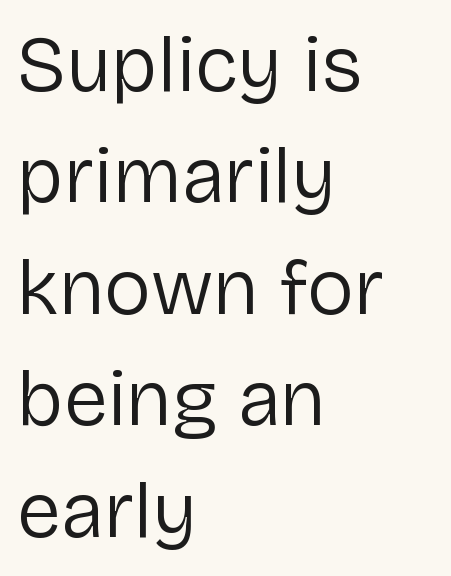
The image shows 79 px regular-weight sans-serif type, upright; set left-aligned, normal line spacing (1.41x), normal letter spacing, not underlined; low stroke contrast and a medium x-height.
